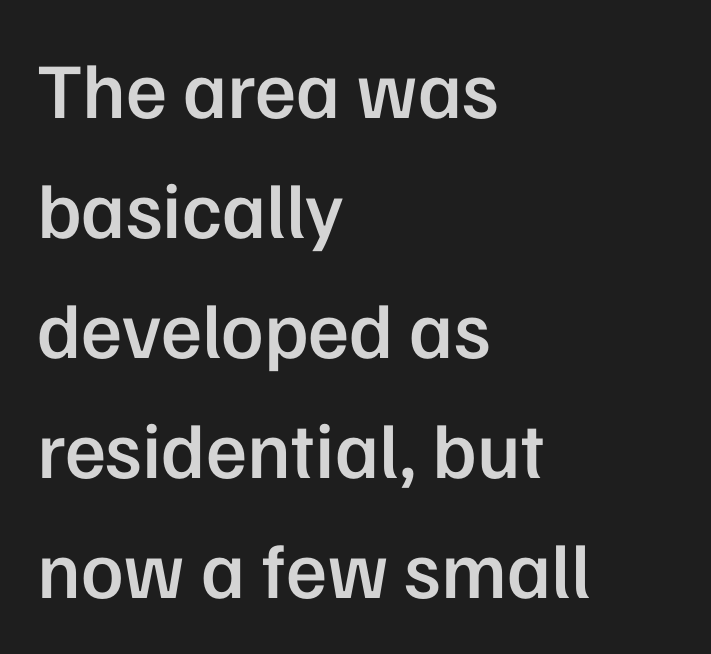
The image shows 79 px semibold sans-serif type, upright; set left-aligned, normal line spacing (1.52x), normal letter spacing, not underlined; low stroke contrast and a medium x-height.
